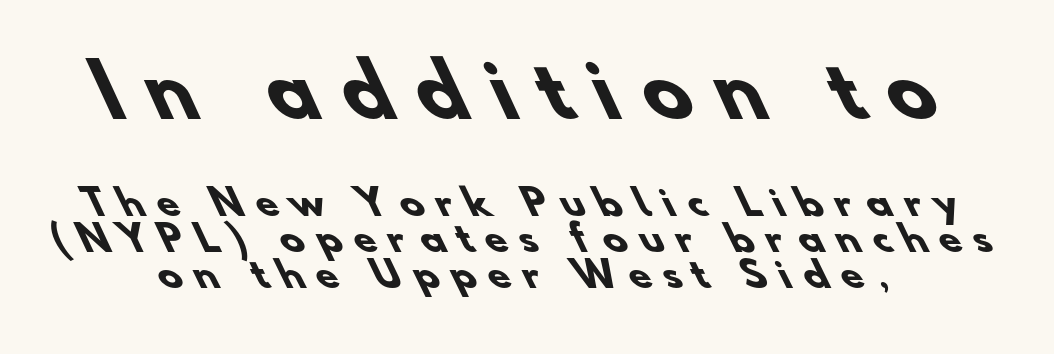
{"serif": "no", "bold": "yes", "weight": "heavy", "width": "normal", "stroke_contrast": "low", "x_height": "small", "monospaced": "no", "underline": "no", "align": "center", "line_spacing": "tight", "line_spacing_ratio": 1.0, "letter_spacing": "wide", "letter_spacing_em": 0.35, "larger_block": "first", "size_ratio": 2.0, "glyph_px": 72}
